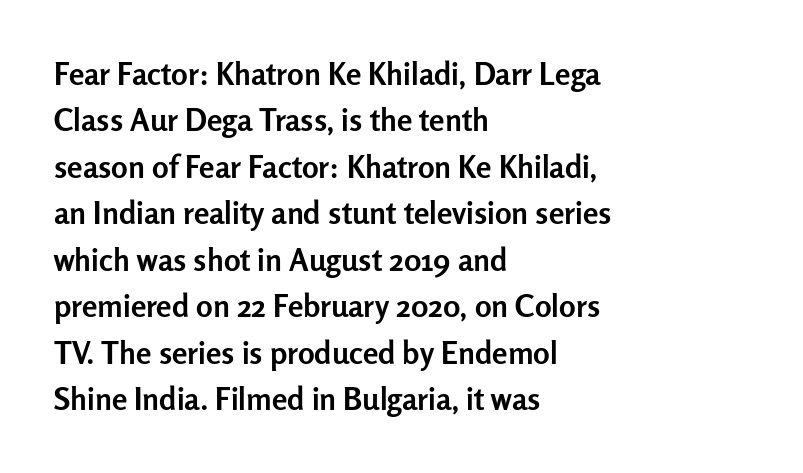
Q: Is the text bold? A: Yes.
Q: Is the text italic (slanted)? A: No, it is upright.
Q: Is the typeface a serif or a sans-serif typeface? A: Sans-serif.
Q: Is the text underlined? A: No.
Q: How is the paragraph aligned? A: Left-aligned.
Q: Is the spacing between letters normal or unusually wide? A: Normal.
Q: Is the spacing between lines tight, normal or loose? A: Normal.
Q: Width (condensed, normal, or wide)? A: Normal.
Q: Stroke contrast? A: Low.
Q: x-height? A: Medium.
Q: Monospaced? A: No.
